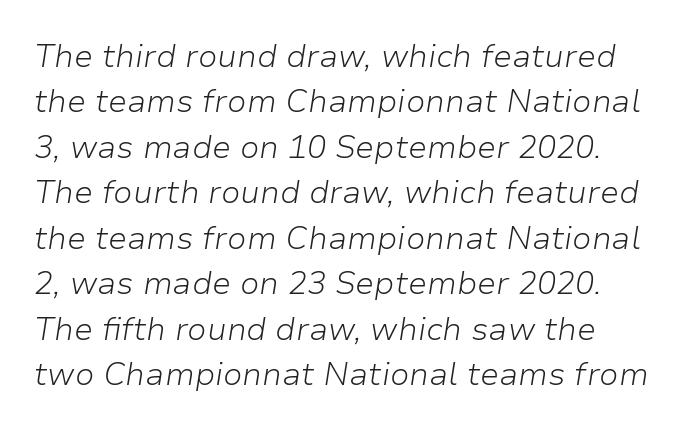
Here the designer chose a conventional face with non-uniform glyph widths. Is this a heavy cut? Hardly; it is regular or lighter. These lines stack with their left ends in a neat column. In terms of leading, this rendering sits right in the middle.
